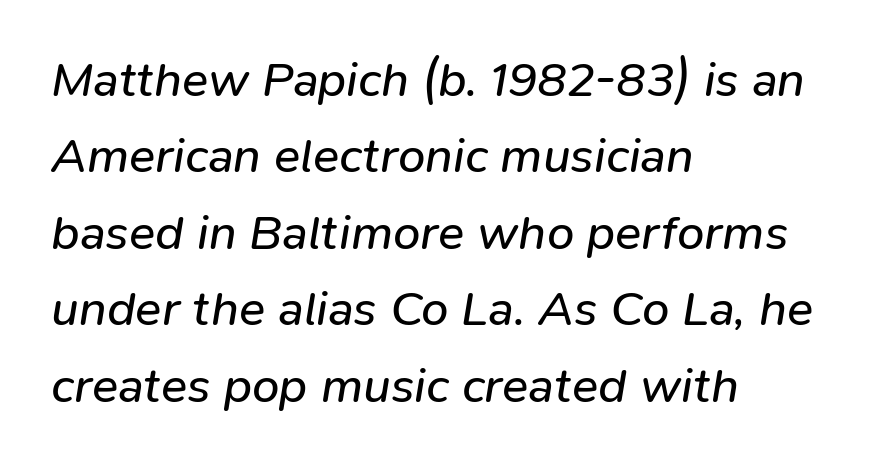
{"italic": "yes", "lean": "right", "slant_degrees": 9, "bold": "no", "weight": "regular", "width": "normal", "stroke_contrast": "low", "x_height": "medium", "monospaced": "no", "underline": "no", "align": "left", "line_spacing": "normal", "line_spacing_ratio": 1.56, "letter_spacing": "normal", "letter_spacing_em": 0.0, "glyph_px": 49}
